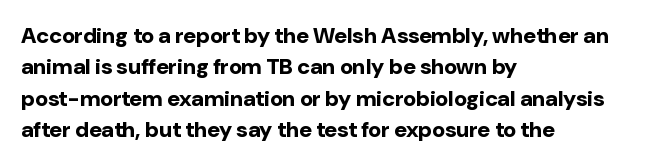
{"italic": "no", "bold": "yes", "underline": "no", "align": "left", "line_spacing": "normal", "line_spacing_ratio": 1.43, "letter_spacing": "normal", "letter_spacing_em": 0.0, "glyph_px": 22}
